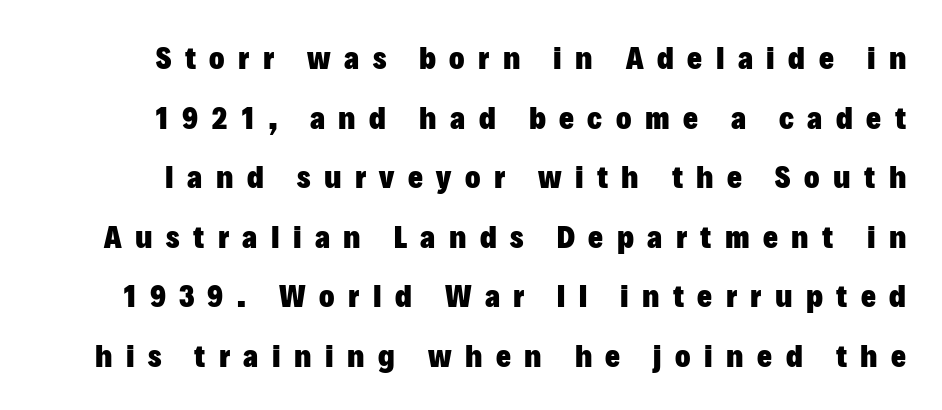
{"serif": "no", "italic": "no", "bold": "yes", "weight": "heavy", "width": "normal", "stroke_contrast": "low", "x_height": "medium", "monospaced": "no", "underline": "no", "line_spacing_ratio": 1.86, "letter_spacing": "wide", "letter_spacing_em": 0.42, "glyph_px": 32}
